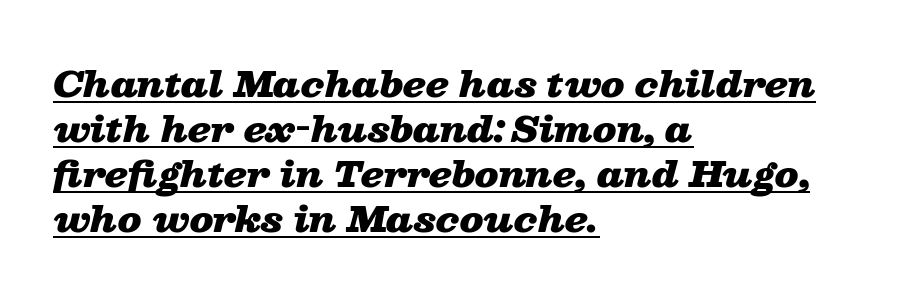
The image shows 35 px heavy, wide type, italic (leaning right); set left-aligned, normal line spacing (1.29x), normal letter spacing, underlined; low stroke contrast and a medium x-height.
